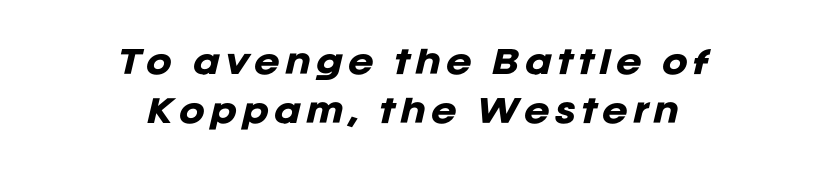
Q: Is the text bold? A: Yes.
Q: Is the text italic (slanted)? A: Yes, it leans right by about 12 degrees.
Q: Is the text underlined? A: No.
Q: How is the paragraph aligned? A: Centered.
Q: Is the spacing between lines tight, normal or loose? A: Normal.
Q: Width (condensed, normal, or wide)? A: Normal.
Q: Stroke contrast? A: Low.
Q: x-height? A: Large.
Q: Monospaced? A: No.
